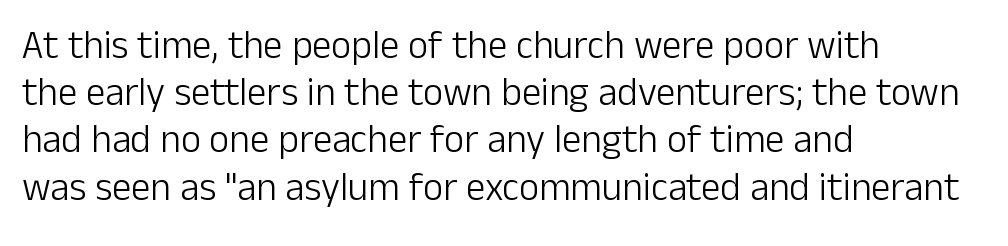
Q: Is the text bold? A: No.
Q: Is the text italic (slanted)? A: No, it is upright.
Q: Is the typeface a serif or a sans-serif typeface? A: Sans-serif.
Q: Is the text underlined? A: No.
Q: How is the paragraph aligned? A: Left-aligned.
Q: Is the spacing between letters normal or unusually wide? A: Normal.
Q: Width (condensed, normal, or wide)? A: Normal.
Q: Stroke contrast? A: Low.
Q: x-height? A: Medium.
Q: Monospaced? A: No.
